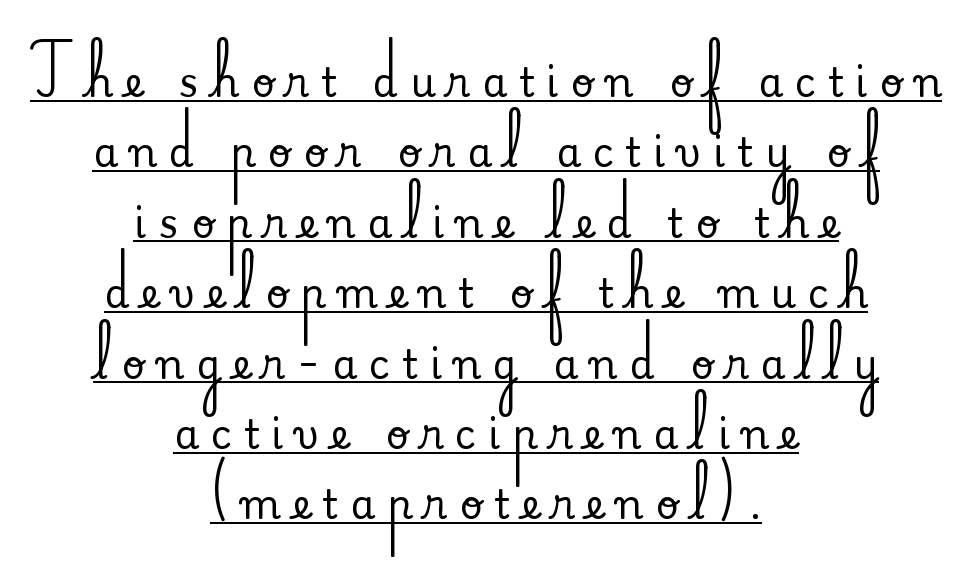
The image shows 40 px serif type, upright; set centered, line spacing 1.76x, unusually wide letter spacing (+0.3 em), underlined; medium stroke contrast and a small x-height.
